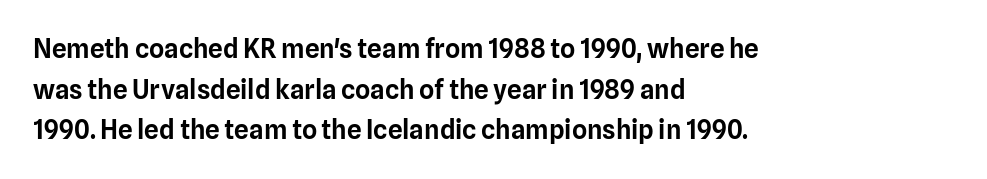
{"italic": "no", "underline": "no", "align": "left", "line_spacing": "normal", "line_spacing_ratio": 1.56, "letter_spacing": "normal", "letter_spacing_em": 0.0, "glyph_px": 26}
